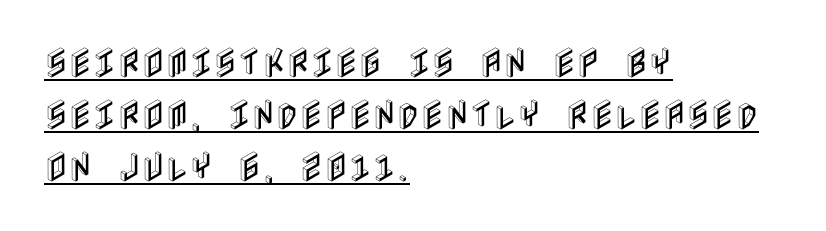
The glyphs are accompanied by a horizontal stroke just below them. Whoever set this chose a conventional vertical rhythm. Do the letters lean? They stand straight. Each line starts at the same left margin while the right side varies. Compared with typical body copy, the letter spacing here is the same.
